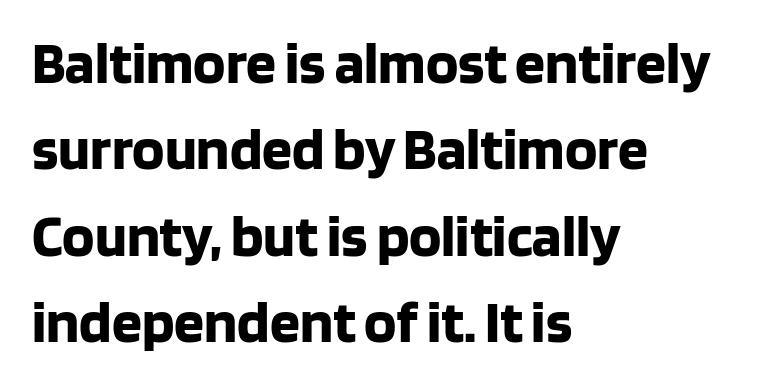
Q: Is the text bold? A: Yes.
Q: Is the text italic (slanted)? A: No, it is upright.
Q: Is the typeface a serif or a sans-serif typeface? A: Sans-serif.
Q: Is the text underlined? A: No.
Q: How is the paragraph aligned? A: Left-aligned.
Q: Is the spacing between letters normal or unusually wide? A: Normal.
Q: Is the spacing between lines tight, normal or loose? A: Normal.
Q: Width (condensed, normal, or wide)? A: Normal.
Q: Stroke contrast? A: Low.
Q: x-height? A: Large.
Q: Monospaced? A: No.
